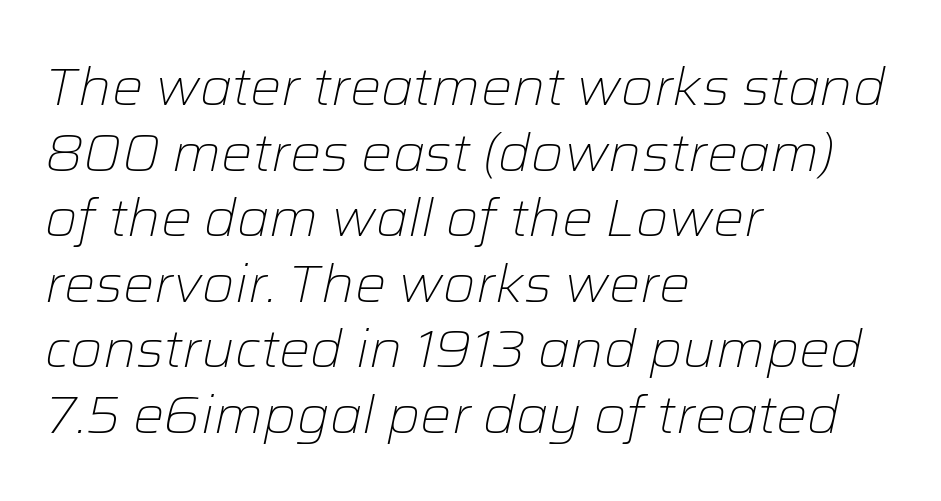
Q: Is the text bold? A: No.
Q: Is the text italic (slanted)? A: Yes, it leans right by about 12 degrees.
Q: Is the text underlined? A: No.
Q: How is the paragraph aligned? A: Left-aligned.
Q: Is the spacing between letters normal or unusually wide? A: Normal.
Q: Is the spacing between lines tight, normal or loose? A: Normal.
Q: Width (condensed, normal, or wide)? A: Normal.
Q: Stroke contrast? A: Low.
Q: x-height? A: Medium.
Q: Monospaced? A: No.
